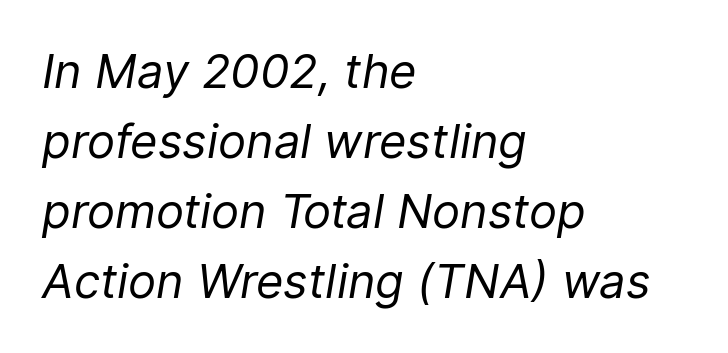
Q: Is the text bold? A: No.
Q: Is the text italic (slanted)? A: Yes, it leans right by about 9 degrees.
Q: Is the text underlined? A: No.
Q: How is the paragraph aligned? A: Left-aligned.
Q: Is the spacing between letters normal or unusually wide? A: Normal.
Q: Is the spacing between lines tight, normal or loose? A: Normal.
Q: Width (condensed, normal, or wide)? A: Normal.
Q: Stroke contrast? A: Low.
Q: x-height? A: Medium.
Q: Monospaced? A: No.
